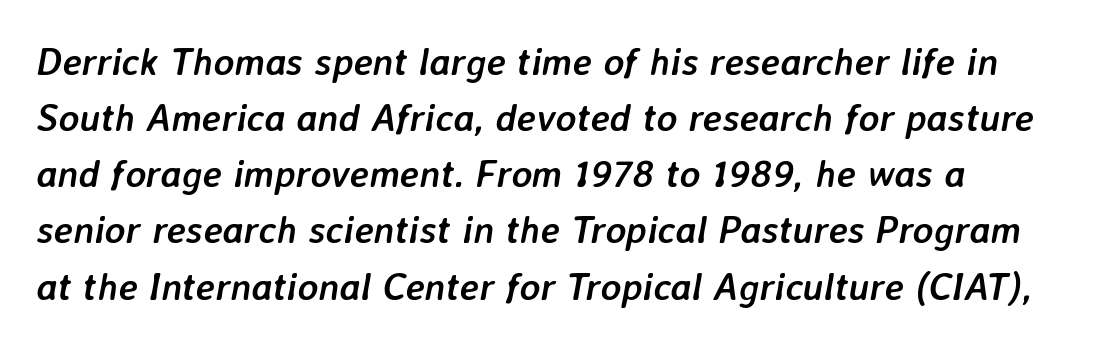
Q: Is the text bold? A: Yes.
Q: Is the text italic (slanted)? A: Yes, it leans right by about 7 degrees.
Q: Is the text underlined? A: No.
Q: Is the spacing between letters normal or unusually wide? A: Normal.
Q: Is the spacing between lines tight, normal or loose? A: Normal.
Q: Width (condensed, normal, or wide)? A: Normal.
Q: Stroke contrast? A: Low.
Q: x-height? A: Medium.
Q: Monospaced? A: No.
